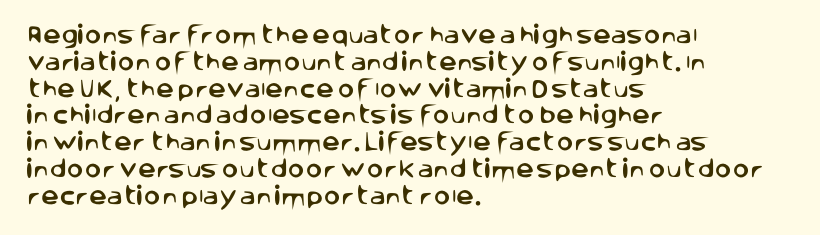
Q: Is the text italic (slanted)? A: No, it is upright.
Q: Is the text underlined? A: No.
Q: How is the paragraph aligned? A: Left-aligned.
Q: Is the spacing between letters normal or unusually wide? A: Normal.
Q: Is the spacing between lines tight, normal or loose? A: Normal.
